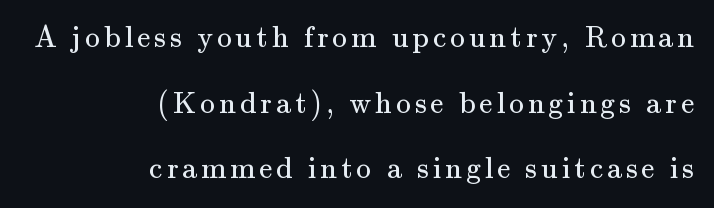
Q: Is the text bold? A: No.
Q: Is the text italic (slanted)? A: No, it is upright.
Q: Is the typeface a serif or a sans-serif typeface? A: Serif.
Q: Is the text underlined? A: No.
Q: How is the paragraph aligned? A: Right-aligned.
Q: Is the spacing between lines tight, normal or loose? A: Loose.
Q: Width (condensed, normal, or wide)? A: Normal.
Q: Stroke contrast? A: Medium.
Q: x-height? A: Small.
Q: Monospaced? A: No.
